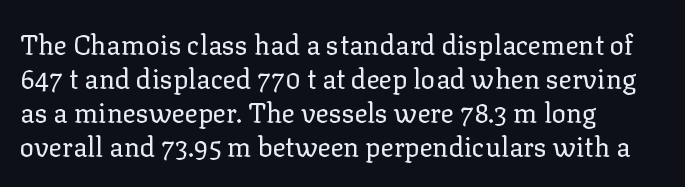
Q: Is the text bold? A: No.
Q: Is the text italic (slanted)? A: No, it is upright.
Q: Is the text underlined? A: No.
Q: How is the paragraph aligned? A: Left-aligned.
Q: Is the spacing between letters normal or unusually wide? A: Normal.
Q: Is the spacing between lines tight, normal or loose? A: Normal.
